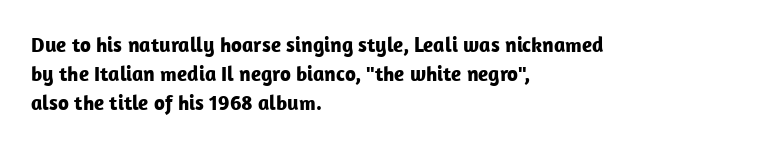
The image shows 21 px bold type, upright; set left-aligned, normal line spacing (1.37x), normal letter spacing, not underlined.
